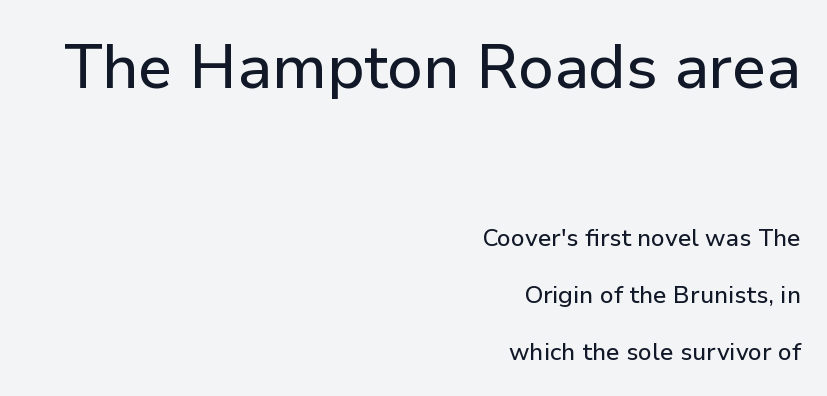
{"serif": "no", "italic": "no", "width": "normal", "stroke_contrast": "low", "x_height": "medium", "monospaced": "no", "underline": "no", "align": "right", "line_spacing": "loose", "line_spacing_ratio": 2.39, "letter_spacing": "normal", "letter_spacing_em": 0.0, "larger_block": "first", "size_ratio": 2.54, "glyph_px": 61}
